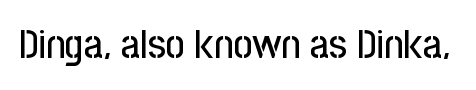
The rendering shows plain stroke endings on the letterforms — a sans-serif design. Anything drawn beneath the words? Only blank space. The tracking reads as untouched default to a designer's eye. It's the straight-up-and-down kind of type. These lines are rendered in a variable-pitch font.
